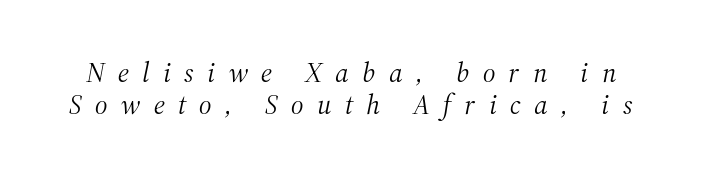
Q: Is the text bold? A: No.
Q: Is the text italic (slanted)? A: Yes, it leans right by about 12 degrees.
Q: Is the typeface a serif or a sans-serif typeface? A: Serif.
Q: Is the text underlined? A: No.
Q: Is the spacing between letters normal or unusually wide? A: Unusually wide.
Q: Is the spacing between lines tight, normal or loose? A: Tight.
Q: Width (condensed, normal, or wide)? A: Normal.
Q: Stroke contrast? A: Medium.
Q: x-height? A: Medium.
Q: Monospaced? A: No.
